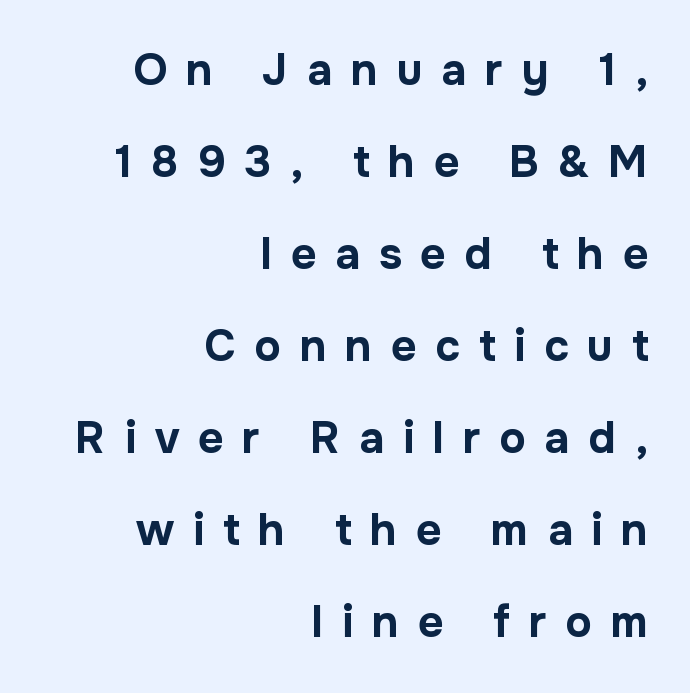
The image shows 44 px bold sans-serif type, upright; set right-aligned, loose line spacing (2.09x), unusually wide letter spacing (+0.43 em), not underlined; low stroke contrast and a medium x-height.
